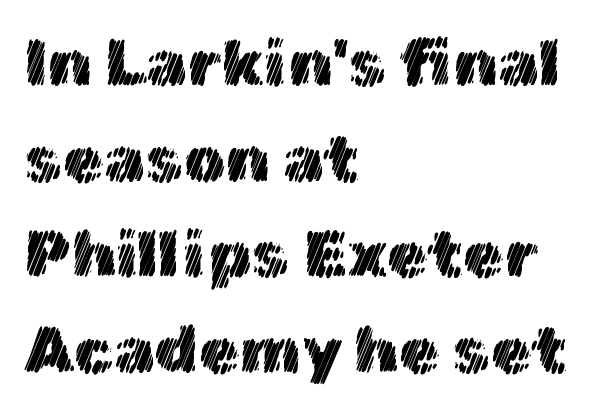
{"italic": "no", "width": "normal", "x_height": "medium", "monospaced": "no", "underline": "no", "align": "left", "line_spacing": "normal", "line_spacing_ratio": 1.45, "letter_spacing": "normal", "letter_spacing_em": 0.0, "glyph_px": 66}
